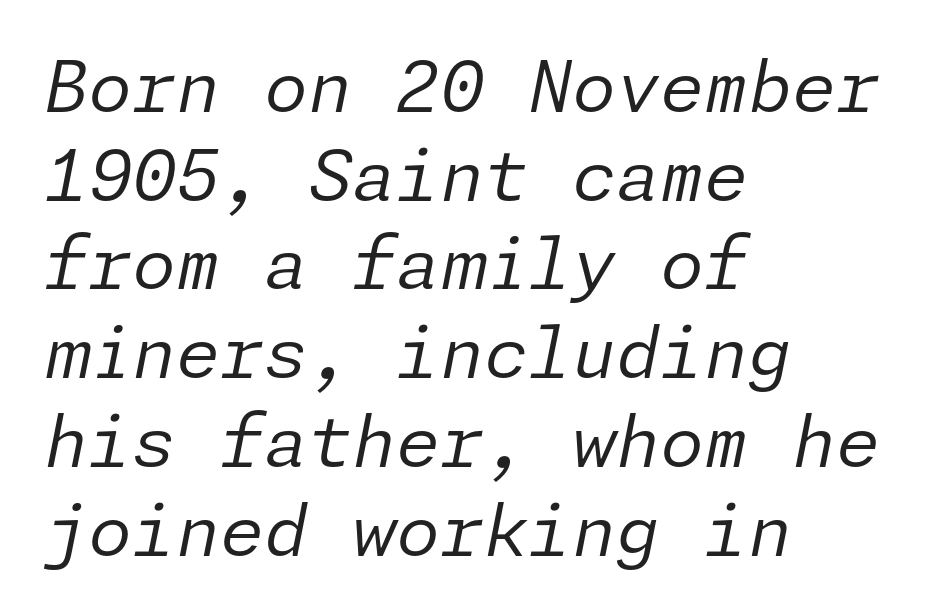
The image shows 71 px regular-weight type, italic (leaning right); set left-aligned, normal line spacing (1.25x), normal letter spacing, not underlined; low stroke contrast and a medium x-height.
